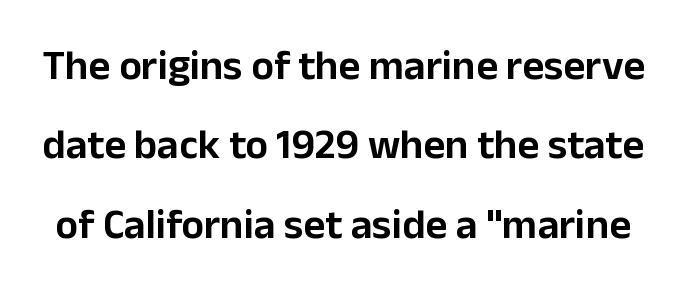
Q: Is the text italic (slanted)? A: No, it is upright.
Q: Is the typeface a serif or a sans-serif typeface? A: Sans-serif.
Q: Is the text underlined? A: No.
Q: Is the spacing between letters normal or unusually wide? A: Normal.
Q: Width (condensed, normal, or wide)? A: Normal.
Q: Stroke contrast? A: Low.
Q: x-height? A: Medium.
Q: Monospaced? A: No.
